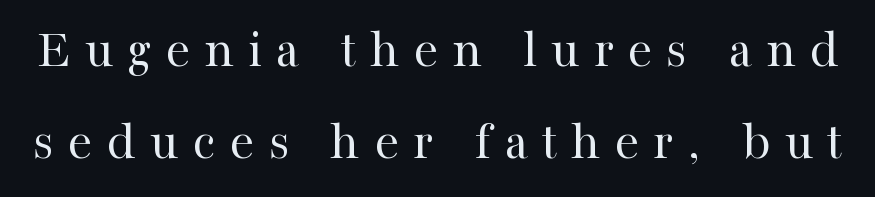
{"serif": "yes", "italic": "no", "bold": "no", "weight": "regular", "width": "normal", "stroke_contrast": "high", "x_height": "medium", "monospaced": "no", "underline": "no", "line_spacing": "normal", "line_spacing_ratio": 1.65, "letter_spacing": "wide", "letter_spacing_em": 0.25, "glyph_px": 56}
